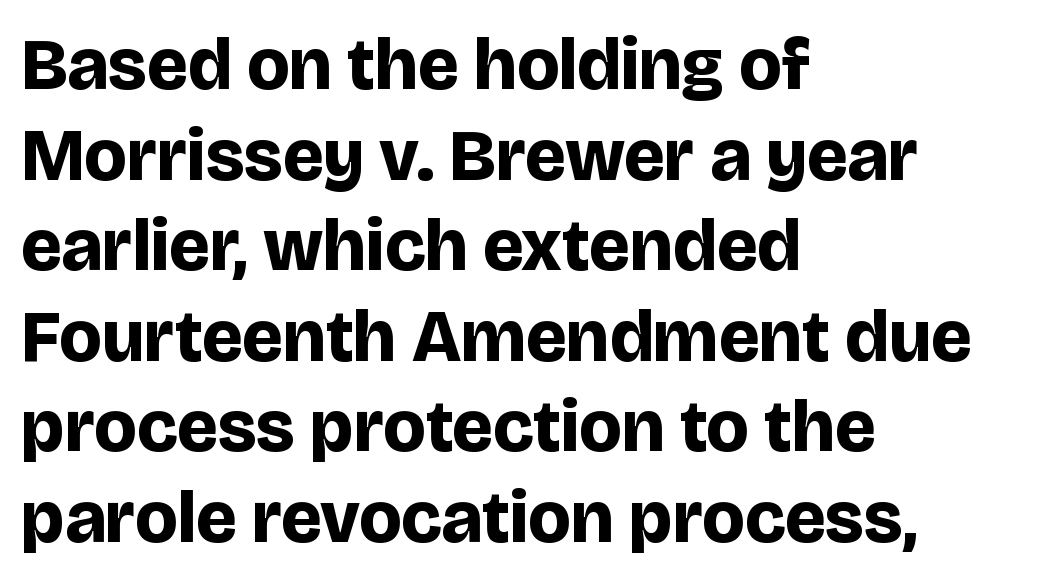
The image shows 73 px bold sans-serif type, upright; set left-aligned, line spacing 1.24x, normal letter spacing, not underlined; low stroke contrast and a large x-height.
